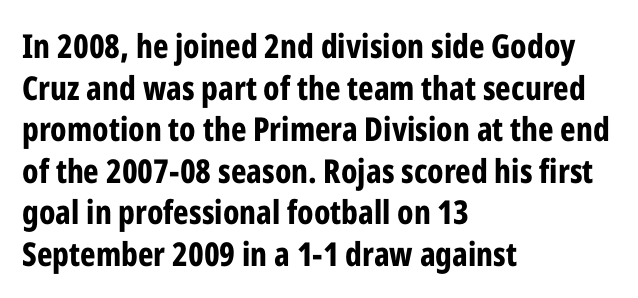
{"serif": "no", "italic": "no", "bold": "yes", "weight": "bold", "width": "condensed", "stroke_contrast": "low", "x_height": "medium", "monospaced": "no", "underline": "no", "align": "left", "line_spacing": "normal", "line_spacing_ratio": 1.26, "letter_spacing": "normal", "letter_spacing_em": 0.0, "glyph_px": 33}
